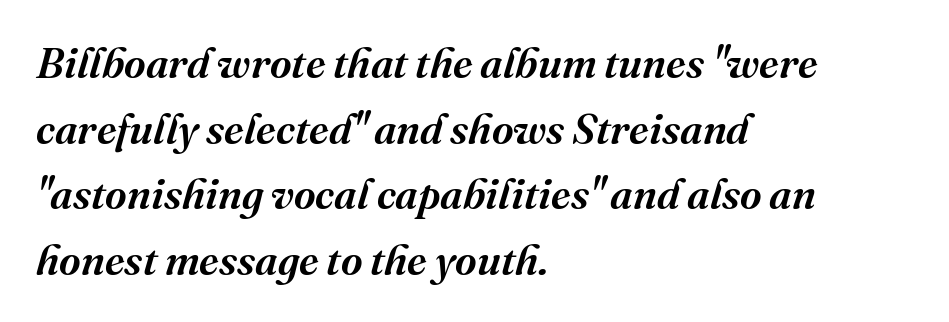
The image shows 42 px semibold serif type, italic (leaning right); set left-aligned, normal line spacing (1.56x), normal letter spacing, not underlined; medium stroke contrast and a medium x-height.
